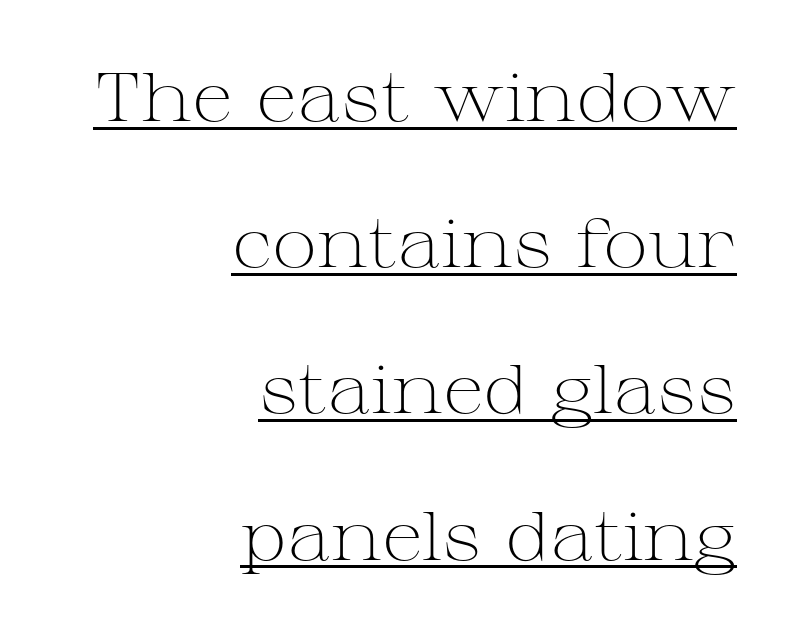
{"serif": "yes", "italic": "no", "bold": "no", "weight": "light", "width": "wide", "stroke_contrast": "medium", "x_height": "medium", "monospaced": "no", "underline": "yes", "align": "right", "line_spacing": "loose", "line_spacing_ratio": 2.15, "letter_spacing": "normal", "letter_spacing_em": 0.0, "glyph_px": 68}
